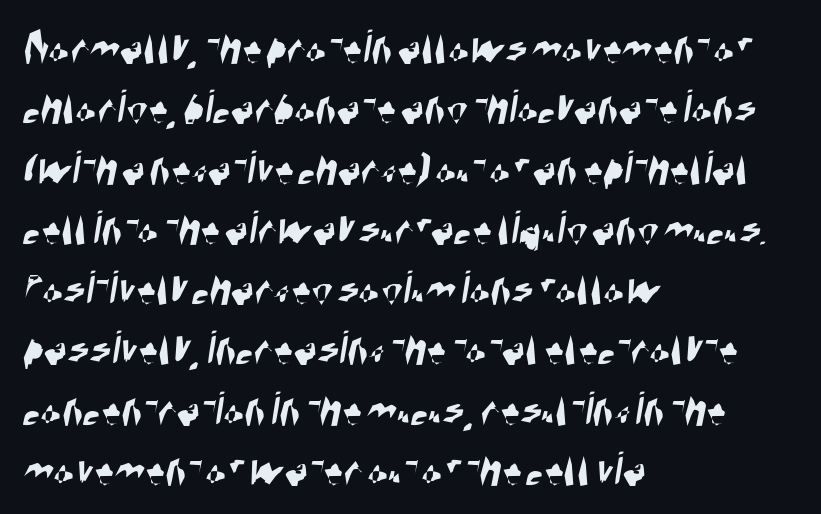
The typesetter chose a ragged-right arrangement here. Spacing verdict: proportional, widths tailored to each character. Serif or sans? Sans — the stroke terminals are bare. The gaps between neighbouring characters are ordinary and unremarkable.
